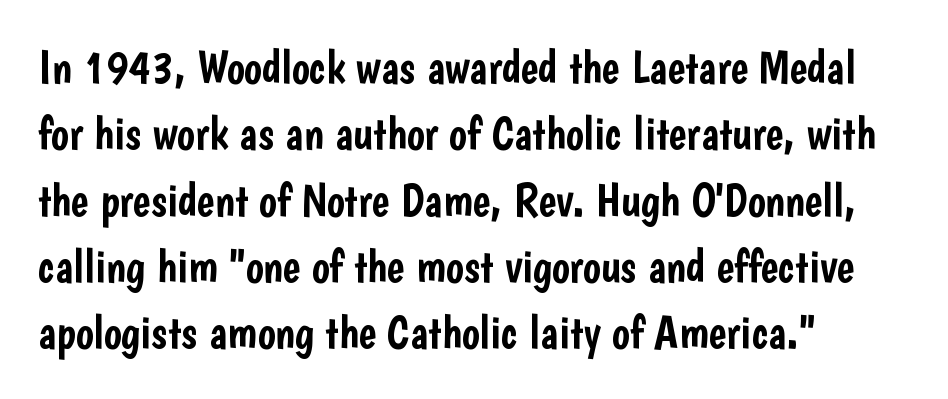
{"serif": "no", "italic": "no", "width": "condensed", "stroke_contrast": "low", "x_height": "medium", "monospaced": "no", "underline": "no", "align": "left", "line_spacing": "normal", "line_spacing_ratio": 1.41, "letter_spacing": "normal", "letter_spacing_em": 0.0, "glyph_px": 47}
